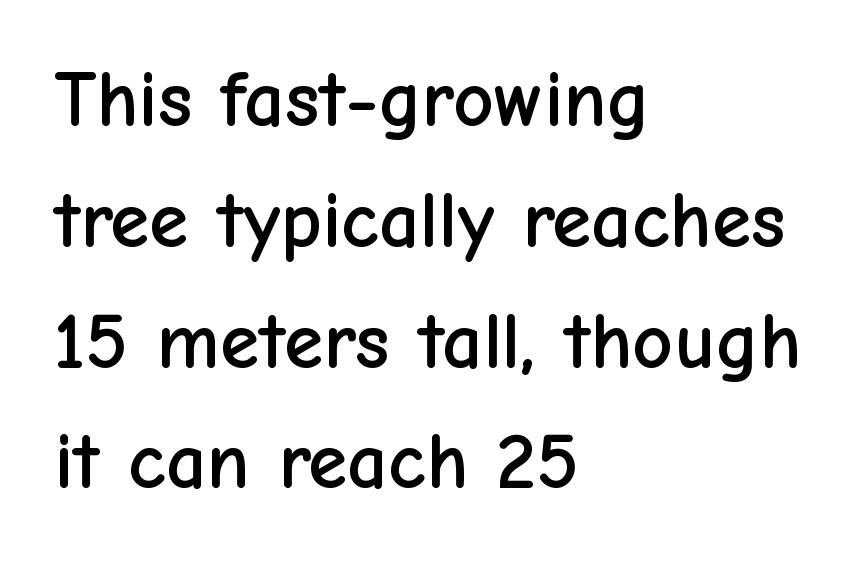
Q: Is the text italic (slanted)? A: No, it is upright.
Q: Is the typeface a serif or a sans-serif typeface? A: Sans-serif.
Q: Is the text underlined? A: No.
Q: How is the paragraph aligned? A: Left-aligned.
Q: Is the spacing between letters normal or unusually wide? A: Normal.
Q: Is the spacing between lines tight, normal or loose? A: Normal.
Q: Width (condensed, normal, or wide)? A: Normal.
Q: Stroke contrast? A: Low.
Q: x-height? A: Medium.
Q: Monospaced? A: No.
